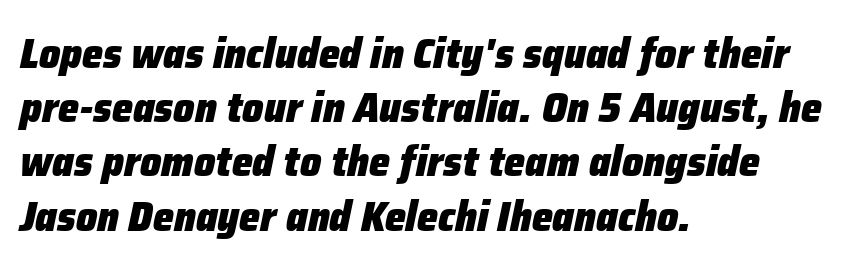
{"italic": "yes", "lean": "right", "slant_degrees": 12, "bold": "yes", "weight": "heavy", "width": "normal", "stroke_contrast": "low", "x_height": "medium", "monospaced": "no", "underline": "no", "align": "left", "line_spacing": "normal", "line_spacing_ratio": 1.29, "letter_spacing": "normal", "letter_spacing_em": 0.0, "glyph_px": 42}
